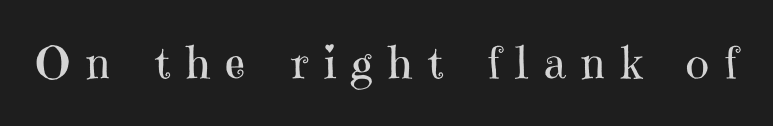
Q: Is the text bold? A: No.
Q: Is the text italic (slanted)? A: No, it is upright.
Q: Is the typeface a serif or a sans-serif typeface? A: Serif.
Q: Is the text underlined? A: No.
Q: Is the spacing between letters normal or unusually wide? A: Unusually wide.
Q: Width (condensed, normal, or wide)? A: Normal.
Q: Stroke contrast? A: High.
Q: x-height? A: Medium.
Q: Monospaced? A: No.
